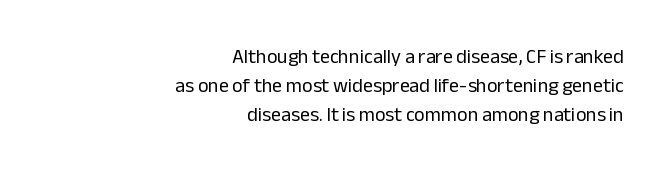
The image shows 20 px text type, upright; set right-aligned, normal line spacing (1.44x), normal letter spacing, not underlined.
